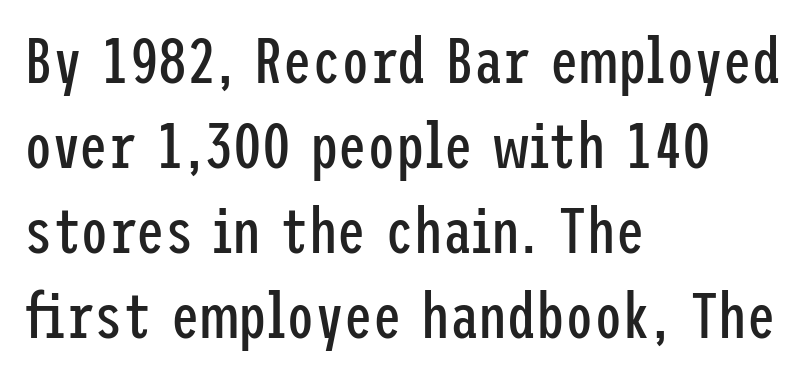
The lettering holds an erect, upright posture throughout. A typesetter would label this face a sans. In terms of leading, this rendering sits right in the middle. Layout note: lines flush left. Default kerning and tracking; the words read as compact shapes. The passage shown is not bold in any degree.
